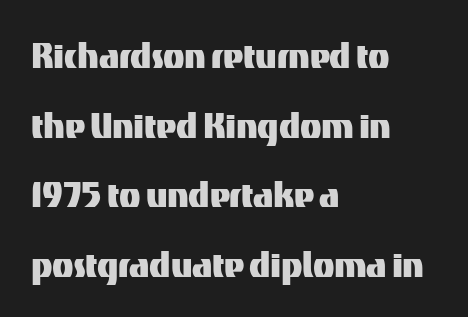
Q: Is the text italic (slanted)? A: No, it is upright.
Q: Is the typeface a serif or a sans-serif typeface? A: Sans-serif.
Q: Is the text underlined? A: No.
Q: How is the paragraph aligned? A: Left-aligned.
Q: Is the spacing between letters normal or unusually wide? A: Normal.
Q: Is the spacing between lines tight, normal or loose? A: Normal.
Q: Width (condensed, normal, or wide)? A: Normal.
Q: Stroke contrast? A: Medium.
Q: x-height? A: Medium.
Q: Monospaced? A: No.
